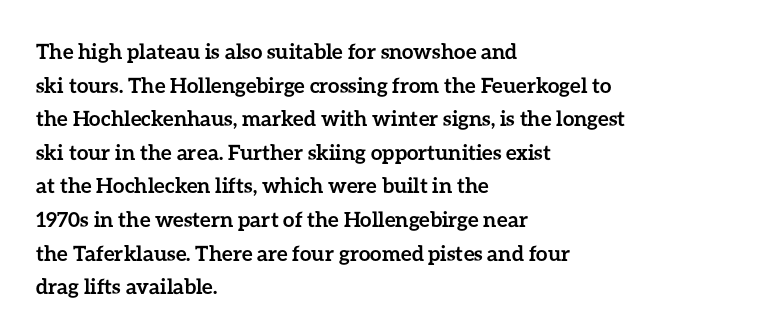
This sample uses plain, unmodified letter spacing. The lines are quadded left. If you measured baseline to baseline, you'd find a middling distance. A dark, heavy texture on the line: the type is bold. Unmarked baselines from the first word to the last.
